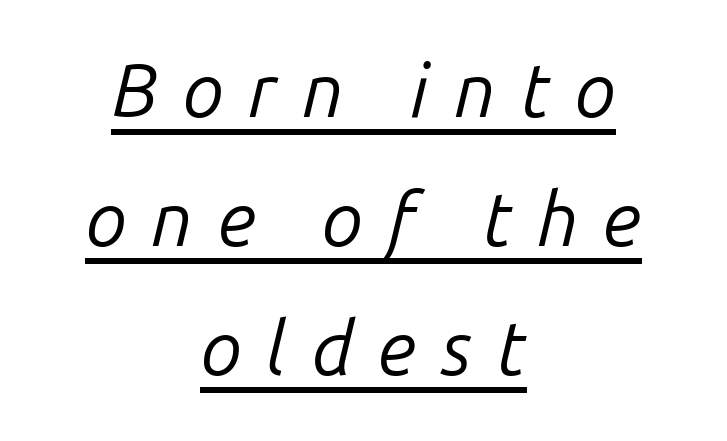
The image shows 75 px regular-weight type, italic (leaning right); set centered, line spacing 1.72x, unusually wide letter spacing (+0.33 em), underlined; low stroke contrast and a medium x-height.
